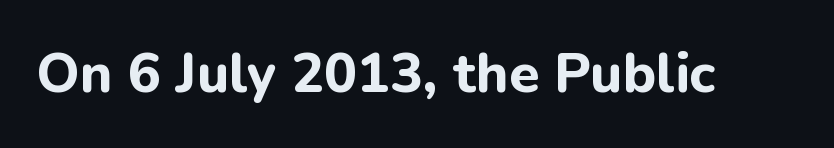
{"serif": "no", "italic": "no", "bold": "yes", "weight": "bold", "width": "normal", "stroke_contrast": "low", "x_height": "medium", "monospaced": "no", "underline": "no", "letter_spacing": "normal", "letter_spacing_em": 0.0, "glyph_px": 55}
